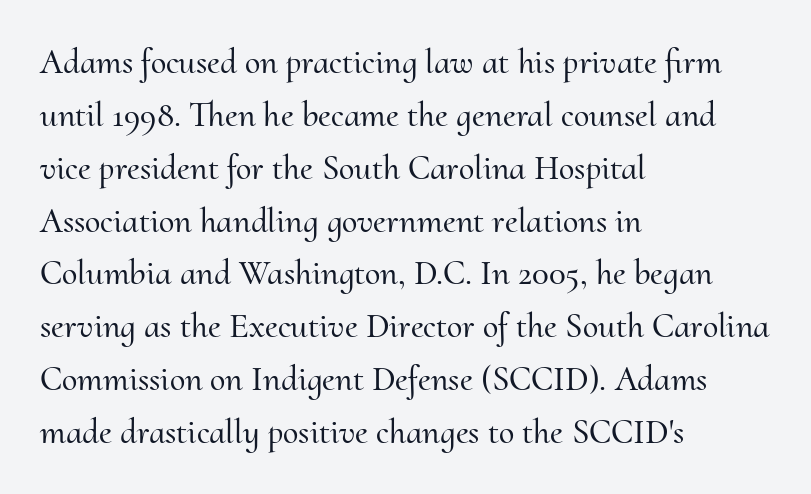
The image shows 35 px serif type, upright; set left-aligned, normal line spacing (1.51x), normal letter spacing, not underlined; medium stroke contrast and a small x-height.
